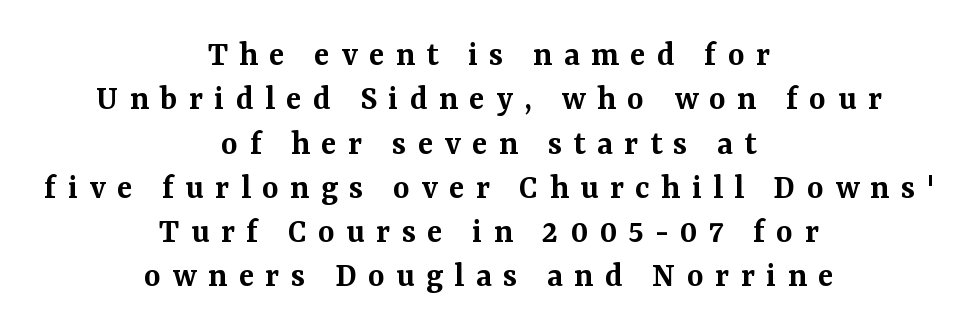
The image shows 36 px semibold serif type, upright; set centered, line spacing 1.23x, unusually wide letter spacing (+0.31 em), not underlined; medium stroke contrast and a medium x-height.
